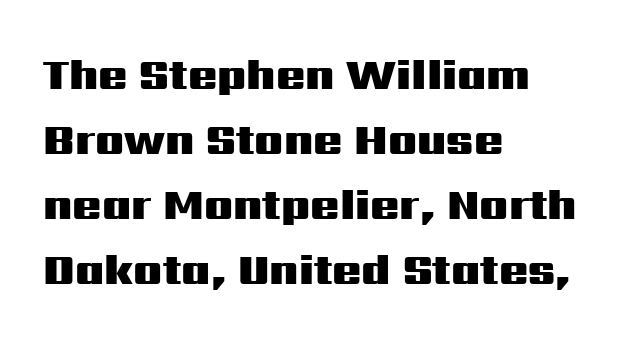
{"serif": "no", "italic": "no", "bold": "yes", "weight": "heavy", "width": "wide", "stroke_contrast": "medium", "x_height": "medium", "monospaced": "no", "underline": "no", "align": "left", "line_spacing": "normal", "line_spacing_ratio": 1.51, "letter_spacing": "normal", "letter_spacing_em": 0.0, "glyph_px": 43}
